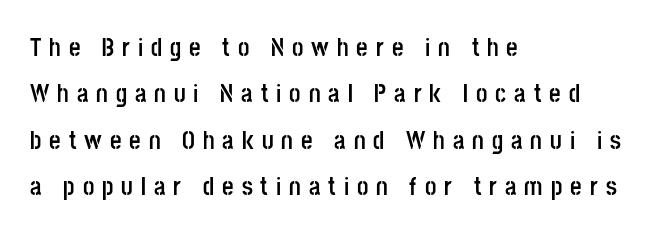
Q: Is the text bold? A: Yes.
Q: Is the text italic (slanted)? A: No, it is upright.
Q: Is the text underlined? A: No.
Q: How is the paragraph aligned? A: Left-aligned.
Q: Is the spacing between letters normal or unusually wide? A: Unusually wide.
